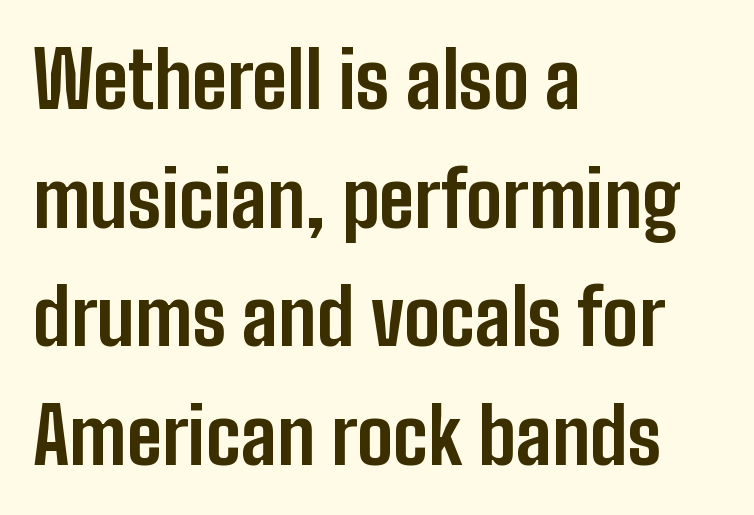
{"serif": "no", "italic": "no", "bold": "yes", "weight": "bold", "width": "condensed", "stroke_contrast": "low", "x_height": "medium", "monospaced": "no", "underline": "no", "align": "left", "line_spacing": "normal", "line_spacing_ratio": 1.54, "letter_spacing": "normal", "letter_spacing_em": 0.0, "glyph_px": 77}
